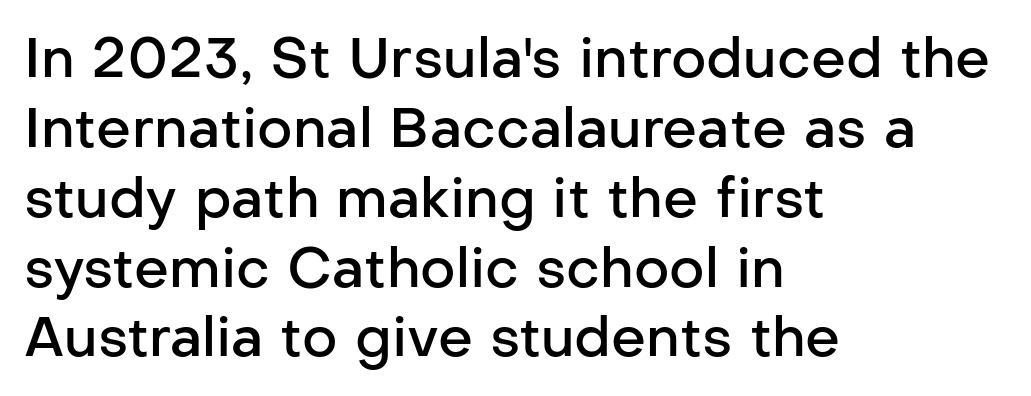
No extra tracking has been applied to these lines. The strip under each line holds only bare page. Notice how the passage keeps a crisp vertical edge on the left only. Is there much room between lines? A standard amount, neither cramped nor airy. Nope, not italic — everything's standing straight.
